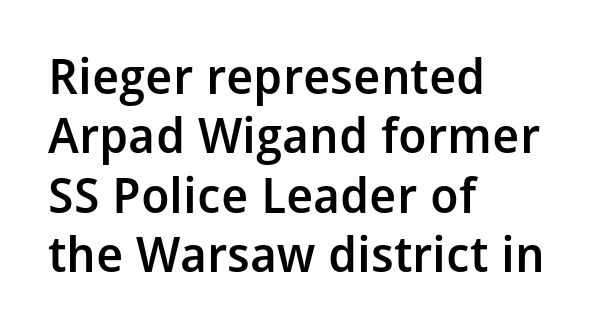
The image shows 49 px semibold sans-serif type, upright; set left-aligned, line spacing 1.21x, normal letter spacing, not underlined; low stroke contrast and a medium x-height.
